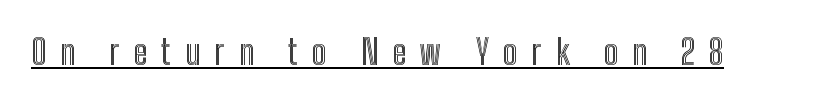
{"italic": "no", "width": "condensed", "x_height": "medium", "monospaced": "no", "underline": "yes", "letter_spacing": "wide", "letter_spacing_em": 0.4, "glyph_px": 34}
